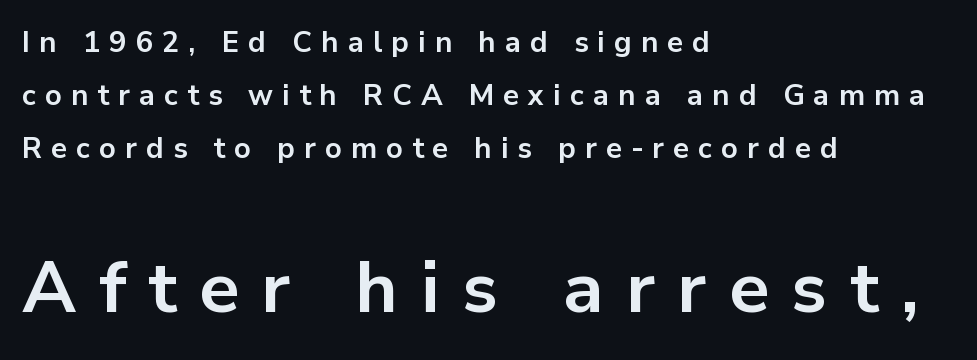
{"serif": "no", "italic": "no", "bold": "yes", "weight": "bold", "width": "normal", "stroke_contrast": "low", "x_height": "medium", "monospaced": "no", "underline": "no", "align": "left", "line_spacing_ratio": 1.83, "letter_spacing": "wide", "letter_spacing_em": 0.31, "larger_block": "second", "size_ratio": 2.48, "glyph_px": 72}
